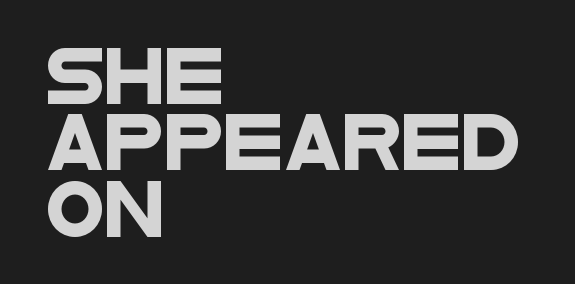
The image shows 54 px wide sans-serif type; set left-aligned, line spacing 1.23x, normal letter spacing, not underlined; low stroke contrast and a large x-height.
